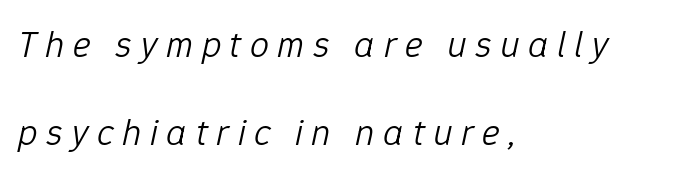
The image shows 38 px light type, italic (leaning right); set left-aligned, loose line spacing (2.31x), unusually wide letter spacing (+0.22 em), not underlined; low stroke contrast and a medium x-height.
